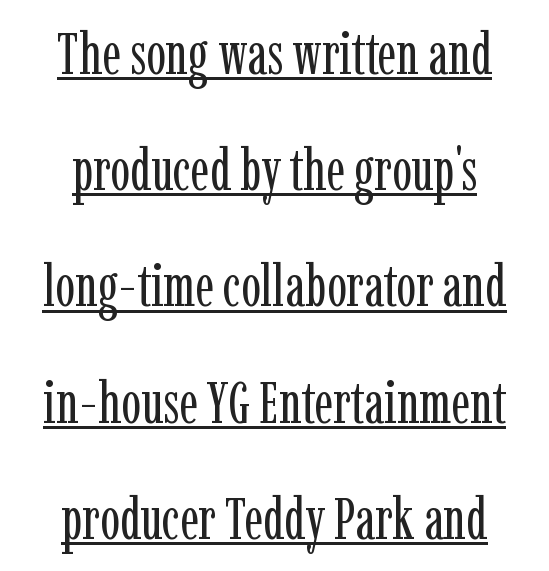
{"serif": "yes", "italic": "no", "bold": "no", "weight": "regular", "width": "condensed", "stroke_contrast": "low", "x_height": "medium", "monospaced": "no", "underline": "yes", "align": "center", "line_spacing": "loose", "line_spacing_ratio": 1.97, "letter_spacing": "normal", "letter_spacing_em": 0.0, "glyph_px": 59}
